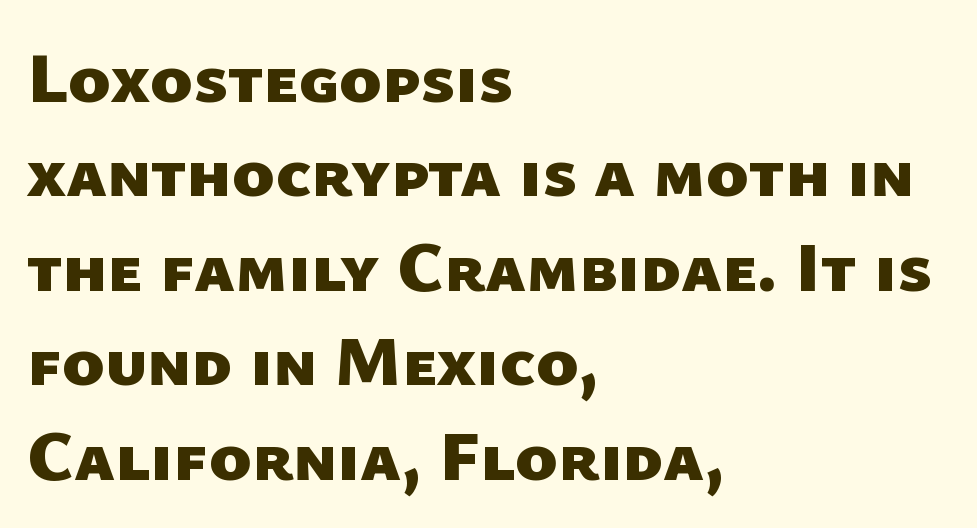
The image shows 71 px heavy sans-serif type; set left-aligned, normal line spacing (1.33x), normal letter spacing, not underlined; low stroke contrast and a medium x-height.
